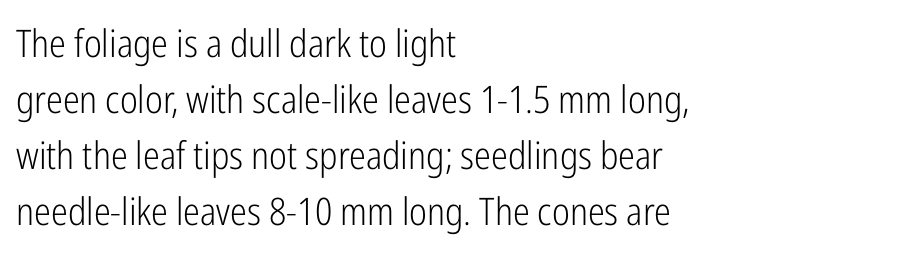
The image shows 38 px light, condensed sans-serif type, upright; set left-aligned, normal line spacing (1.47x), normal letter spacing, not underlined; low stroke contrast and a medium x-height.
